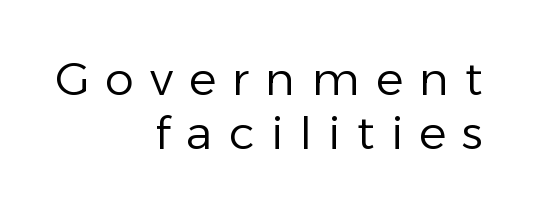
Which margin do the lines hug? The right one — the left edge is uneven. Unlike a traditional serif, this face leaves its strokes unadorned. Counters stay open thanks to moderate or lighter strokes. The letters advance in unequal steps, a hallmark of proportional type. This is the regular roman posture of the typeface.
